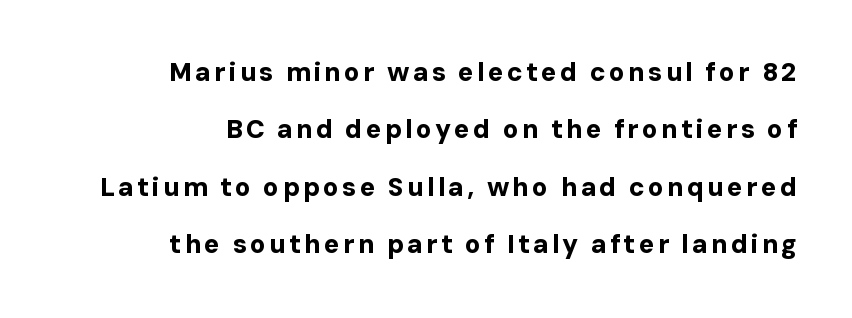
Bold? Absolutely — the strokes are thick and heavy. The rendering uses a large line-height, opening up the rows. These lines stack with their right ends in a neat column. No italicization has been applied; the sample stays upright.
